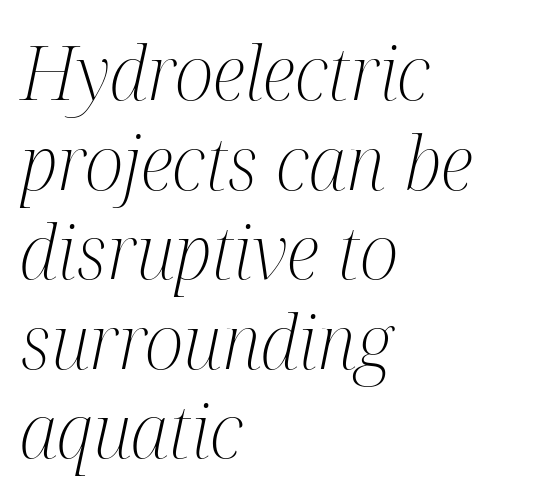
The image shows 74 px light, condensed serif type, italic (leaning right); set left-aligned, line spacing 1.21x, normal letter spacing, not underlined; medium stroke contrast and a medium x-height.
